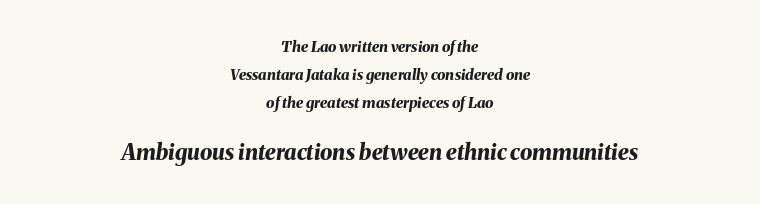
The image shows 22 px bold type, italic (leaning right); set centered, line spacing 1.86x, normal letter spacing, not underlined; the second (bottom) block is 1.47x larger.
